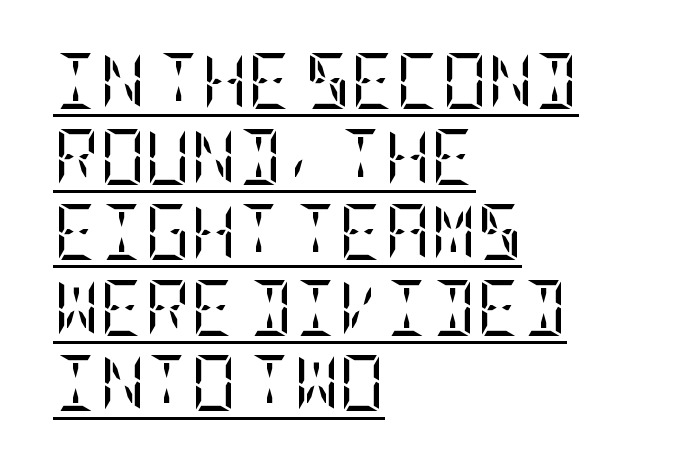
Observe the serifs anchoring each vertical stroke in this sample. The rendering anchors every line to the left-hand side. The glyphs are accompanied by a horizontal stroke just below them. The line texture is even and compact thanks to regular tracking. If you measured baseline to baseline, you'd find a middling distance. When letters stand straight like this, we call the style roman or upright.
